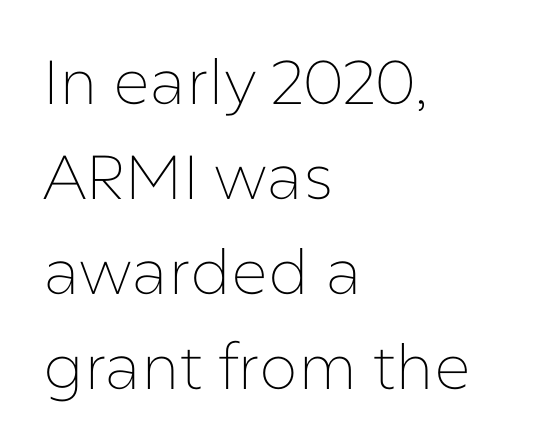
Q: Is the text bold? A: No.
Q: Is the text italic (slanted)? A: No, it is upright.
Q: Is the typeface a serif or a sans-serif typeface? A: Sans-serif.
Q: Is the text underlined? A: No.
Q: How is the paragraph aligned? A: Left-aligned.
Q: Is the spacing between letters normal or unusually wide? A: Normal.
Q: Is the spacing between lines tight, normal or loose? A: Normal.
Q: Width (condensed, normal, or wide)? A: Normal.
Q: Stroke contrast? A: Low.
Q: x-height? A: Medium.
Q: Monospaced? A: No.
